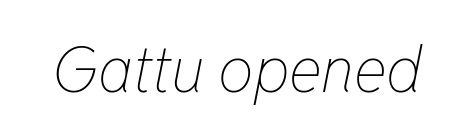
The face used here is proportionally spaced, like ordinary book or web type. If you drew a line through each stem, it would be angled. Stroke thickness stays within the range of a standard reading face or lighter. A typesetter would call this zero additional tracking. Words float on clear page, feet unadorned.
